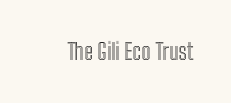
The image shows 22 px text type, upright; set normal letter spacing, not underlined.
